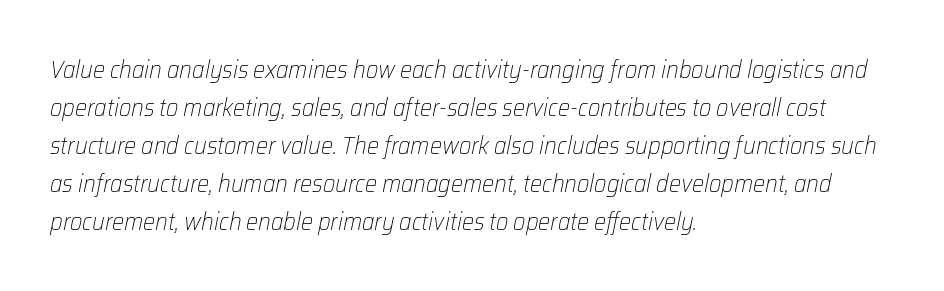
If you measured baseline to baseline, you'd find a middling distance. The weight tops out at a normal text grade. The face used here is rendered with its standard letterfit. A bare baseline throughout the passage.
